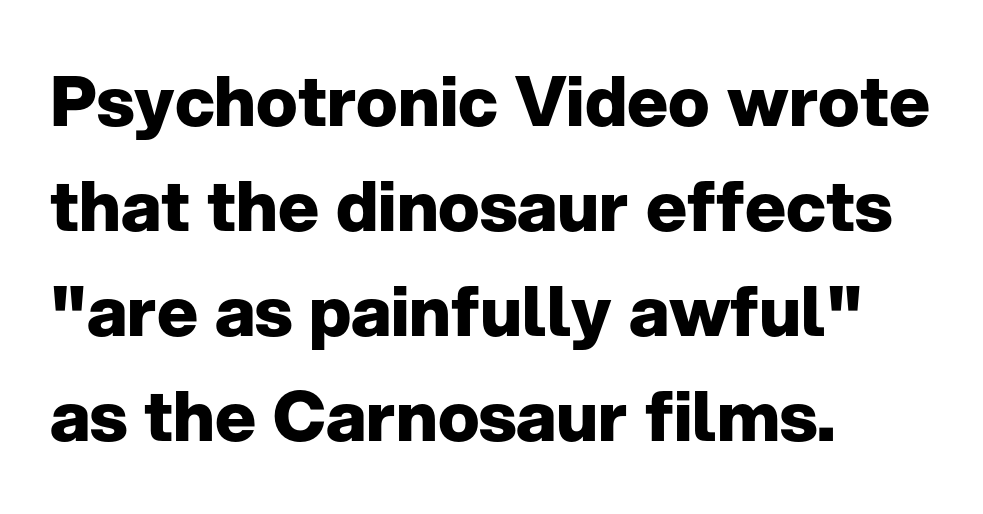
Type without underlining. Look at the tracking — it's just the regular setting, nothing added. Looks like regular typesetting: each glyph gets only the width it needs. Quick note: interline space is typical. The lines in this sample share a left origin and differ only in where they stop. In terms of posture, this sample is upright.
